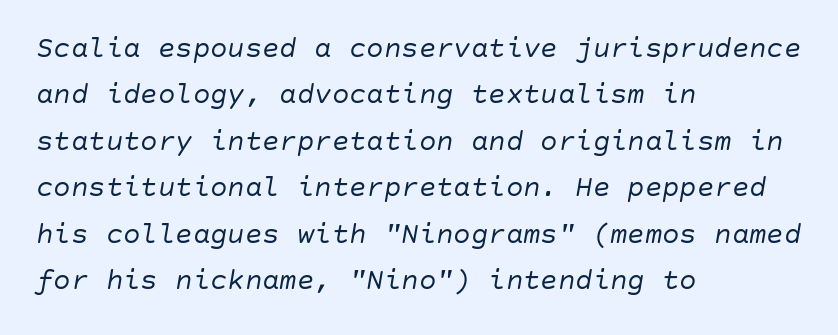
Weight: not bold — regular or lighter. The type is set solid horizontally, with unmodified tracking. The face used here has a pronounced slope to its letters. The designer left line spacing at the default.
